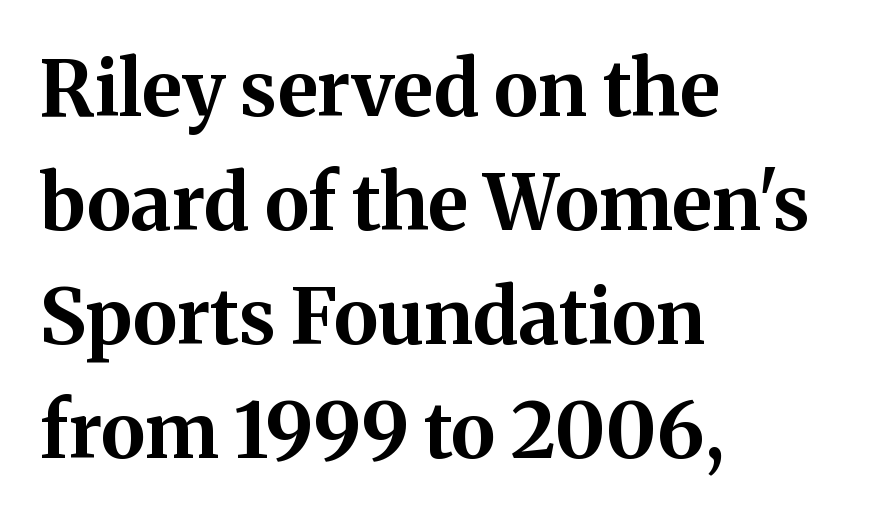
The image shows 77 px bold serif type, upright; set left-aligned, normal line spacing (1.48x), normal letter spacing, not underlined; medium stroke contrast and a medium x-height.
